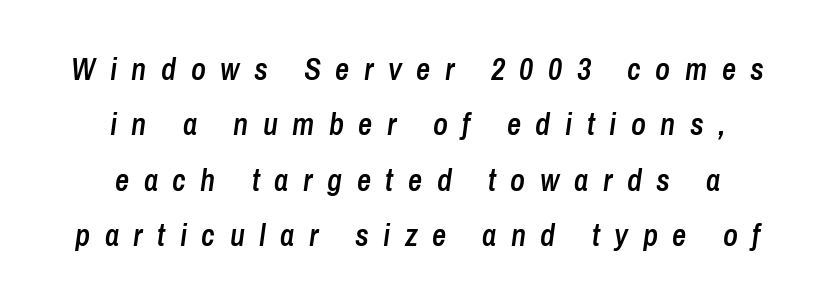
The image shows 31 px semibold, condensed type, italic (leaning right); set centered, line spacing 1.79x, unusually wide letter spacing (+0.47 em), not underlined; low stroke contrast and a medium x-height.
